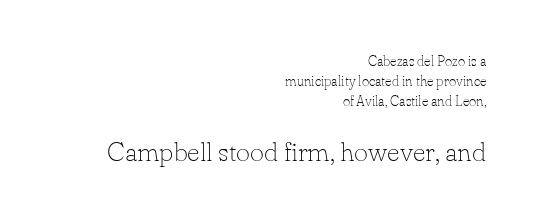
Q: Is the text bold? A: No.
Q: Is the text italic (slanted)? A: No, it is upright.
Q: Is the text underlined? A: No.
Q: How is the paragraph aligned? A: Right-aligned.
Q: Is the spacing between letters normal or unusually wide? A: Normal.
Q: Is the spacing between lines tight, normal or loose? A: Normal.
Q: Which block of text is set in a larger size, the first (top) or the second (bottom)? A: The second (bottom) one.
